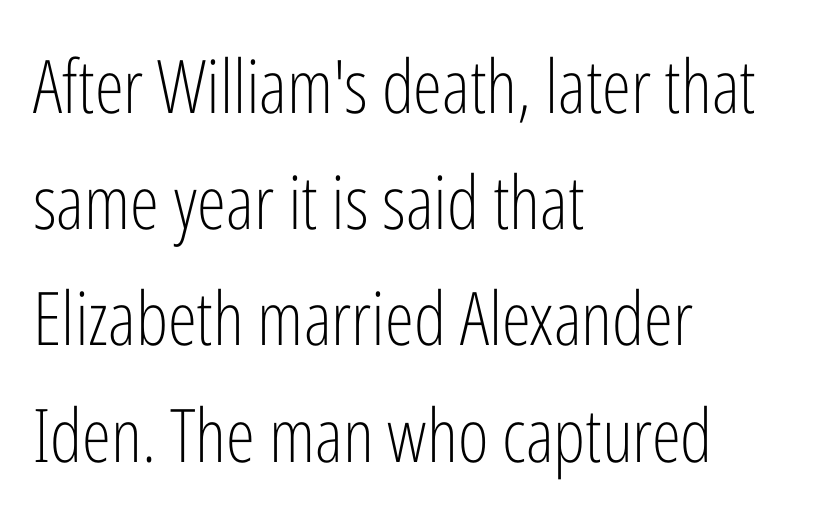
{"serif": "no", "italic": "no", "bold": "no", "weight": "light", "width": "condensed", "stroke_contrast": "low", "x_height": "medium", "monospaced": "no", "underline": "no", "align": "left", "line_spacing": "normal", "line_spacing_ratio": 1.57, "letter_spacing": "normal", "letter_spacing_em": 0.0, "glyph_px": 74}
